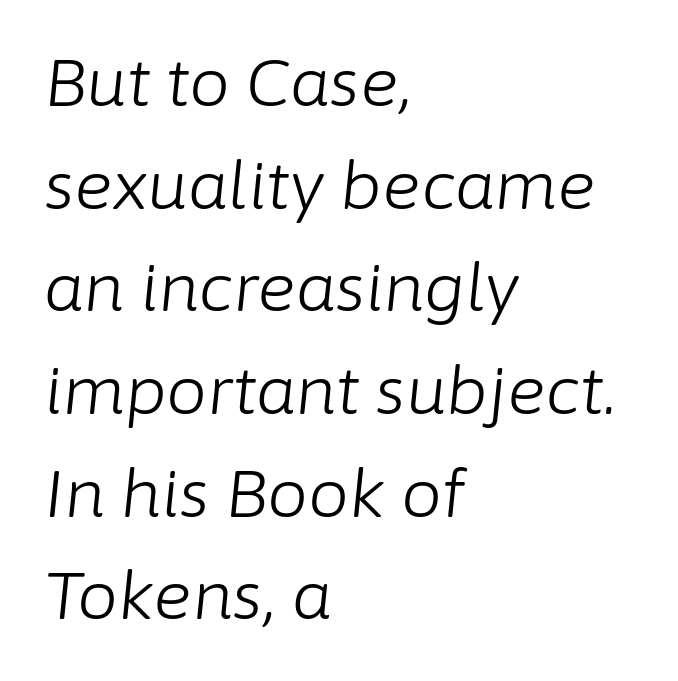
The image shows 65 px light type, italic (leaning right); set left-aligned, normal line spacing (1.58x), normal letter spacing, not underlined; low stroke contrast and a medium x-height.
